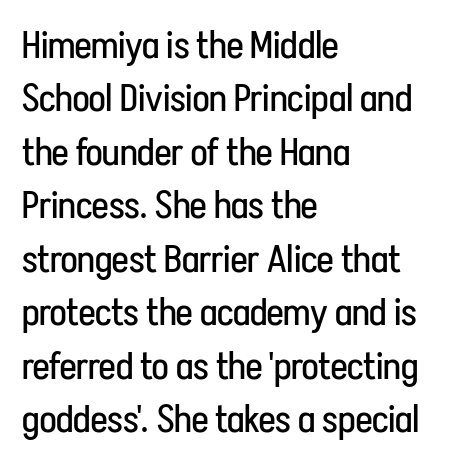
These lines were composed using upright roman letters. I'd call this a sans setting — the letters go barefoot. Stems and bowls with no extra thickness — not bold. Descenders hang freely into open space. The face used here is proportionally spaced, like ordinary book or web type. Nothing unusual about the tracking: characters are spaced as the font intends.
